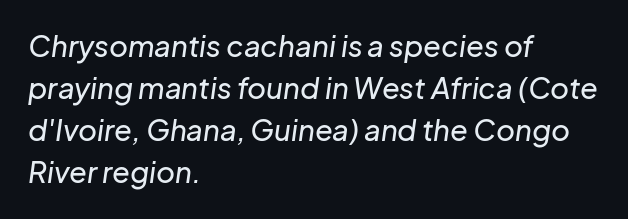
{"italic": "yes", "lean": "right", "slant_degrees": 8, "width": "normal", "stroke_contrast": "low", "x_height": "medium", "monospaced": "no", "underline": "no", "align": "left", "line_spacing": "normal", "line_spacing_ratio": 1.45, "letter_spacing": "normal", "letter_spacing_em": 0.0, "glyph_px": 29}
